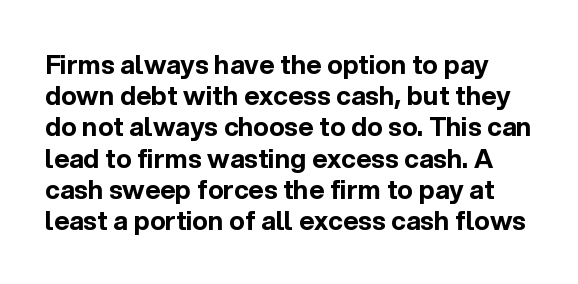
Only glyphs here, with clear space below each row. Weight check: bold — yes, fully. The letters stand upright; this is a roman face. The face used here is rendered with its standard letterfit.
